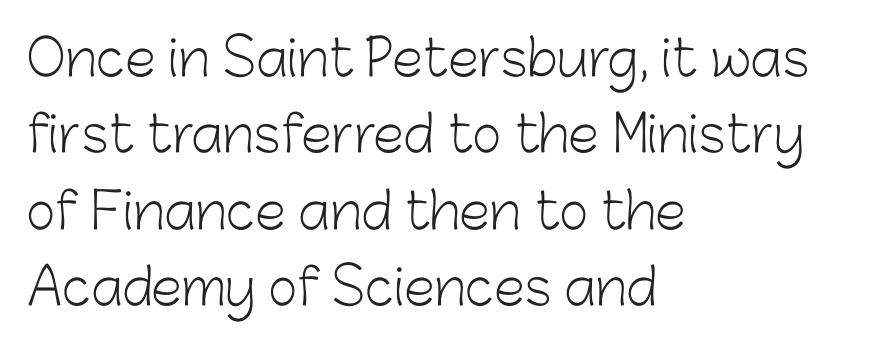
The image shows 50 px light sans-serif type, upright; set left-aligned, normal line spacing (1.53x), normal letter spacing, not underlined; low stroke contrast and a medium x-height.
